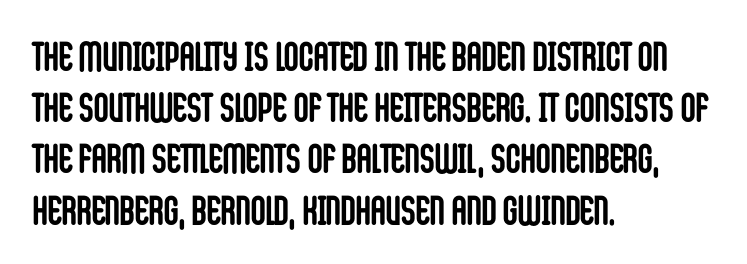
Each glyph is drawn with heavy, bold strokes. Check where the strokes stop: nothing finishes them off — pure sans. This sample has the flowing, uneven cadence of proportional lettering. Successive baselines arrive at the customary interval. Teacher's note: observe the even left margin — that is flush-left alignment.
